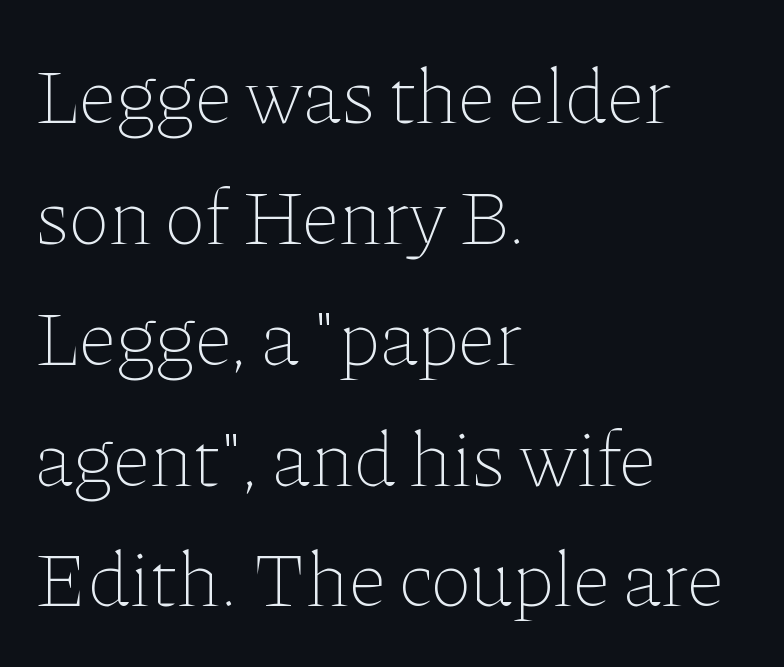
Q: Is the text bold? A: No.
Q: Is the text italic (slanted)? A: No, it is upright.
Q: Is the text underlined? A: No.
Q: How is the paragraph aligned? A: Left-aligned.
Q: Is the spacing between letters normal or unusually wide? A: Normal.
Q: Is the spacing between lines tight, normal or loose? A: Normal.
Q: Width (condensed, normal, or wide)? A: Normal.
Q: Stroke contrast? A: Low.
Q: x-height? A: Medium.
Q: Monospaced? A: No.
